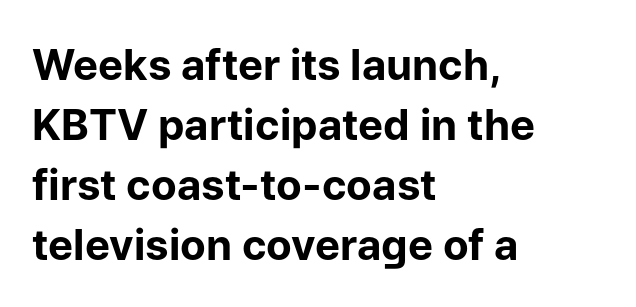
Q: Is the text bold? A: Yes.
Q: Is the text italic (slanted)? A: No, it is upright.
Q: Is the typeface a serif or a sans-serif typeface? A: Sans-serif.
Q: Is the text underlined? A: No.
Q: How is the paragraph aligned? A: Left-aligned.
Q: Is the spacing between letters normal or unusually wide? A: Normal.
Q: Is the spacing between lines tight, normal or loose? A: Normal.
Q: Width (condensed, normal, or wide)? A: Normal.
Q: Stroke contrast? A: Low.
Q: x-height? A: Medium.
Q: Monospaced? A: No.
